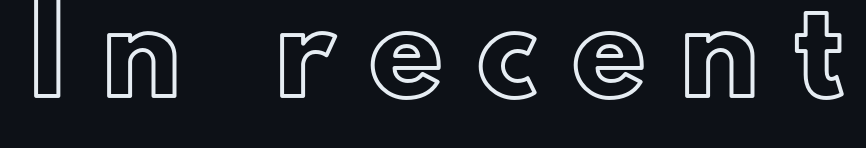
{"italic": "no", "width": "normal", "x_height": "small", "monospaced": "no", "underline": "no", "letter_spacing": "wide", "letter_spacing_em": 0.46, "glyph_px": 79}
